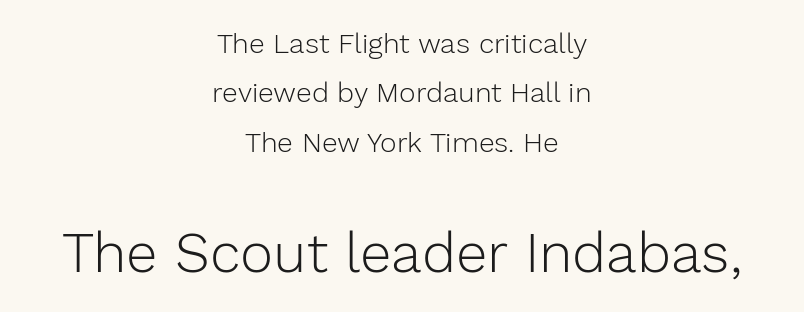
{"serif": "no", "italic": "no", "bold": "no", "weight": "light", "width": "normal", "stroke_contrast": "low", "x_height": "medium", "monospaced": "no", "underline": "no", "align": "center", "line_spacing_ratio": 1.76, "letter_spacing": "normal", "letter_spacing_em": 0.0, "larger_block": "second", "size_ratio": 2.0, "glyph_px": 56}
